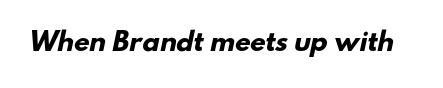
The baseline area is clear. The face used here is rendered with its standard letterfit. The face used here has the dense, thick strokes of a bold.
